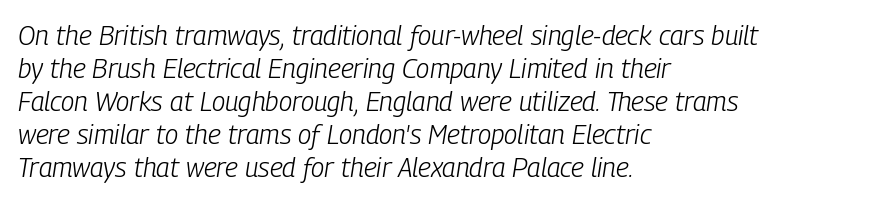
{"italic": "yes", "lean": "right", "slant_degrees": 9, "bold": "no", "underline": "no", "align": "left", "line_spacing_ratio": 1.22, "letter_spacing": "normal", "letter_spacing_em": 0.0, "glyph_px": 27}
